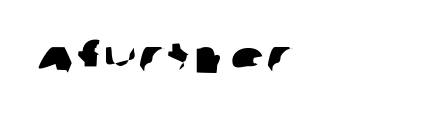
The image shows 46 px wide sans-serif type; set left-aligned, normal letter spacing, not underlined; low stroke contrast and a large x-height.
